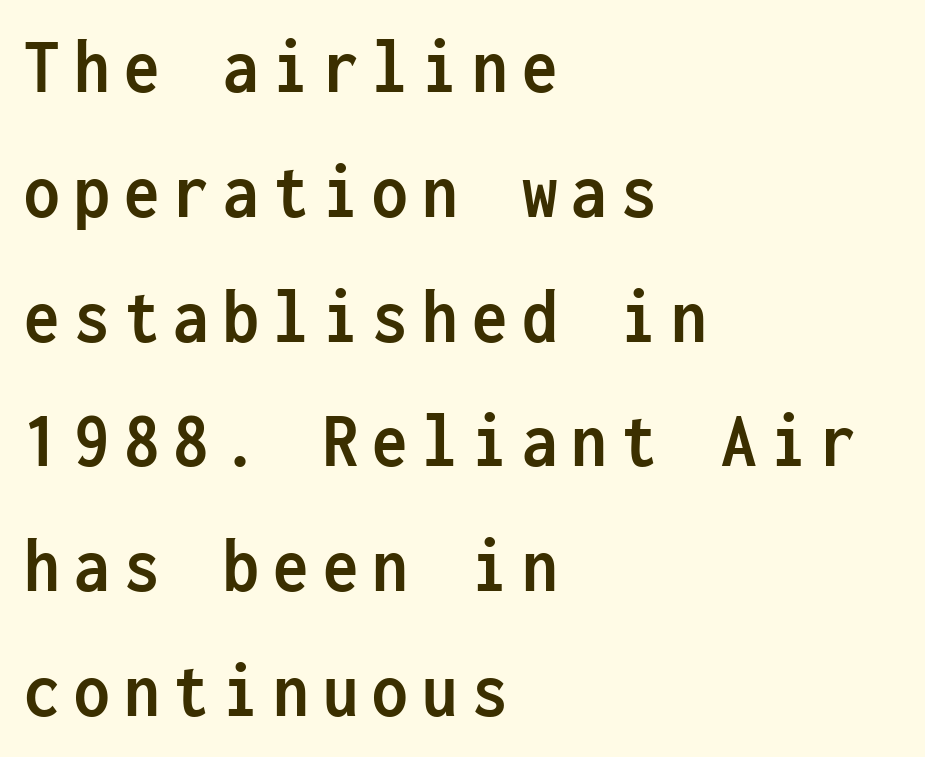
Q: Is the text bold? A: Yes.
Q: Is the text italic (slanted)? A: No, it is upright.
Q: Is the typeface a serif or a sans-serif typeface? A: Sans-serif.
Q: Is the text underlined? A: No.
Q: How is the paragraph aligned? A: Left-aligned.
Q: Is the spacing between lines tight, normal or loose? A: Normal.
Q: Width (condensed, normal, or wide)? A: Condensed.
Q: Stroke contrast? A: Low.
Q: x-height? A: Medium.
Q: Monospaced? A: Yes.
